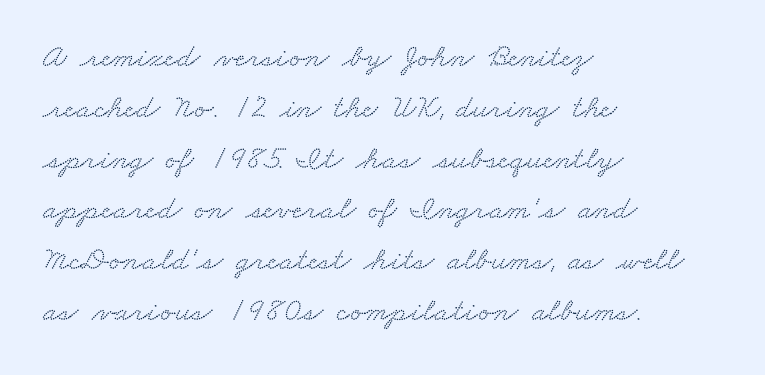
Inter-character spacing is left at the font's built-in metrics. The line-height multiplier appears to be the usual default. Note the varied advance widths — an 'i' is clearly narrower than an 'm'.
